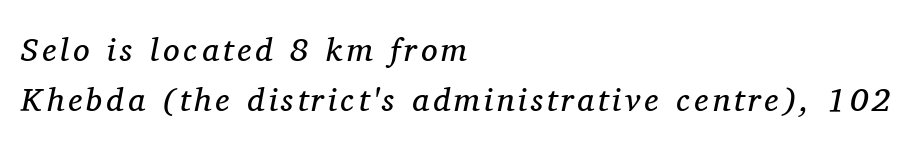
Q: Is the text bold? A: No.
Q: Is the text italic (slanted)? A: Yes, it leans right by about 11 degrees.
Q: Is the typeface a serif or a sans-serif typeface? A: Serif.
Q: Is the text underlined? A: No.
Q: How is the paragraph aligned? A: Left-aligned.
Q: Is the spacing between lines tight, normal or loose? A: Normal.
Q: Width (condensed, normal, or wide)? A: Normal.
Q: Stroke contrast? A: Medium.
Q: x-height? A: Medium.
Q: Monospaced? A: No.
